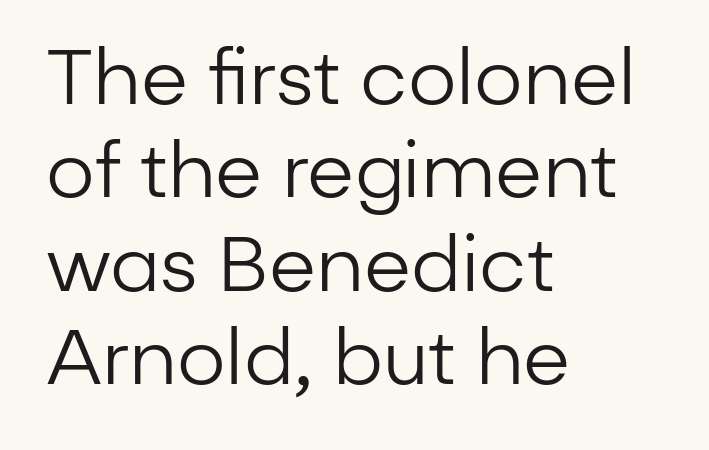
{"serif": "no", "italic": "no", "bold": "no", "weight": "regular", "width": "normal", "stroke_contrast": "low", "x_height": "medium", "monospaced": "no", "underline": "no", "align": "left", "line_spacing_ratio": 1.23, "letter_spacing": "normal", "letter_spacing_em": 0.0, "glyph_px": 76}
